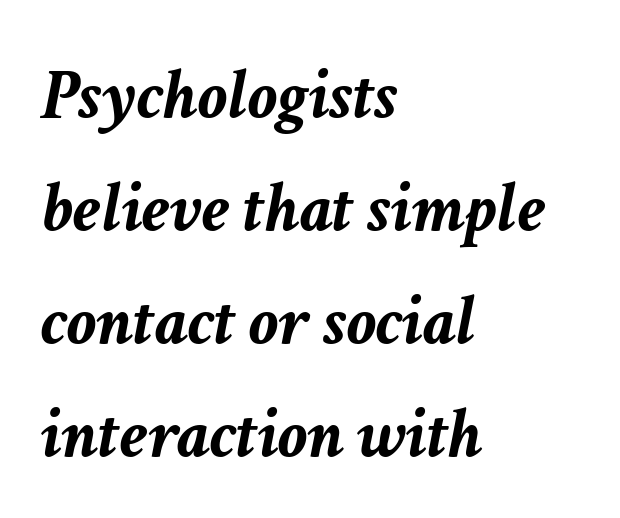
{"italic": "yes", "lean": "right", "slant_degrees": 11, "bold": "yes", "weight": "semibold", "width": "normal", "stroke_contrast": "low", "x_height": "medium", "monospaced": "no", "underline": "no", "align": "left", "line_spacing": "normal", "line_spacing_ratio": 1.55, "letter_spacing": "normal", "letter_spacing_em": 0.0, "glyph_px": 73}
